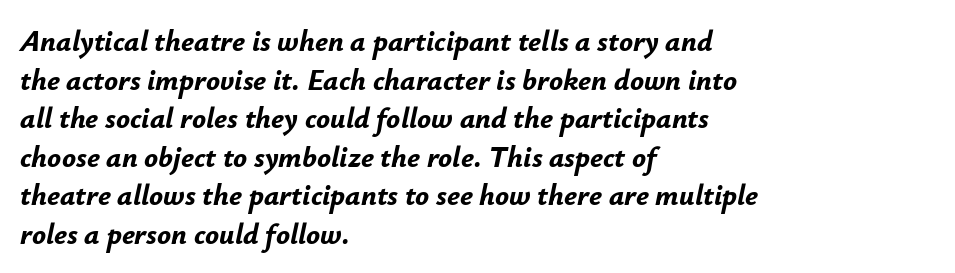
Q: Is the text bold? A: Yes.
Q: Is the text italic (slanted)? A: Yes, it leans right by about 12 degrees.
Q: Is the text underlined? A: No.
Q: How is the paragraph aligned? A: Left-aligned.
Q: Is the spacing between letters normal or unusually wide? A: Normal.
Q: Is the spacing between lines tight, normal or loose? A: Normal.
Q: Width (condensed, normal, or wide)? A: Normal.
Q: Stroke contrast? A: Low.
Q: x-height? A: Small.
Q: Monospaced? A: No.
